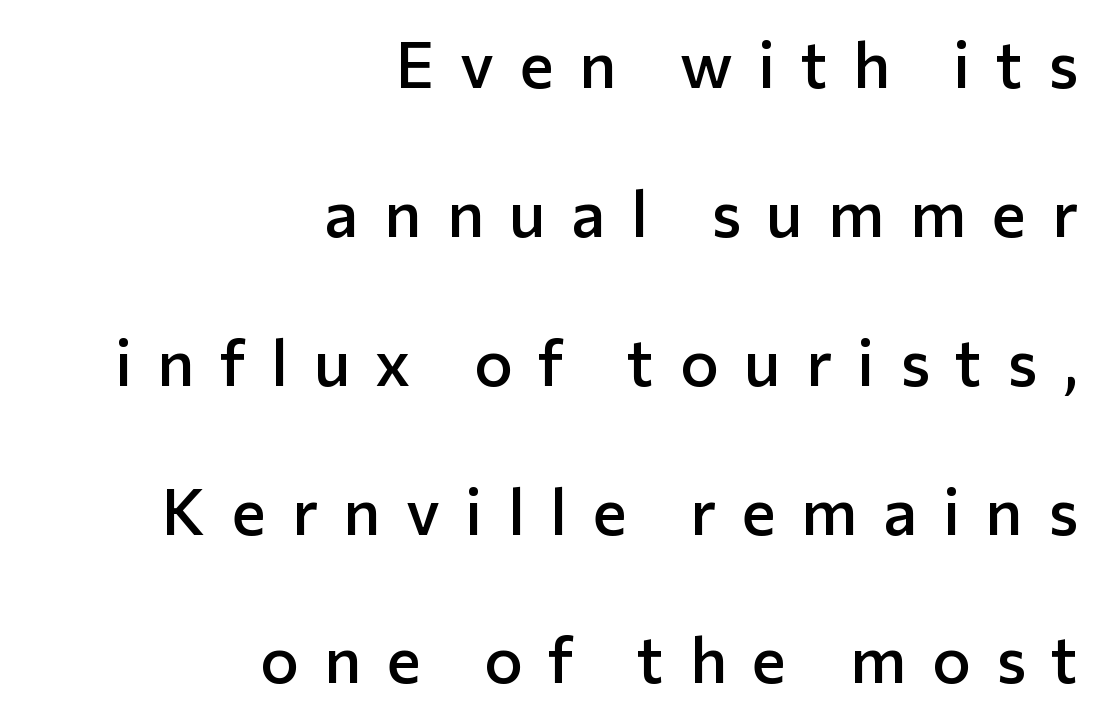
{"serif": "no", "italic": "no", "bold": "semi", "weight": "semibold", "width": "normal", "stroke_contrast": "low", "x_height": "medium", "monospaced": "no", "underline": "no", "align": "right", "line_spacing": "loose", "line_spacing_ratio": 2.29, "letter_spacing": "wide", "letter_spacing_em": 0.39, "glyph_px": 65}
